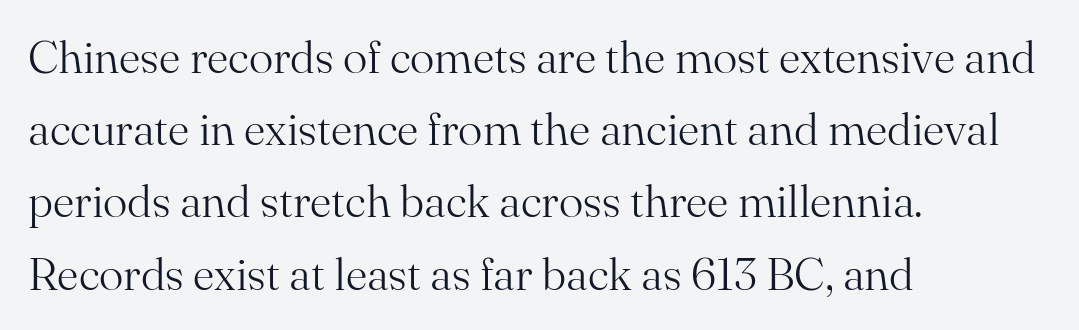
No word sits above an underline. The passage shown is typed in a proportional face where columns would drift. This is roman type, the default non-slanted kind. If you drew a ruler down the left edge, every line would touch it. Heaviness? Minimal to ordinary, like unemphasized prose.
